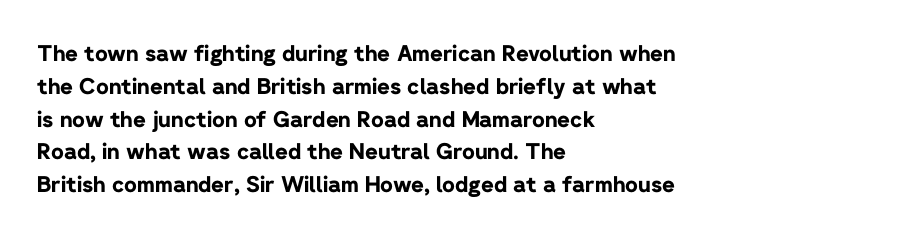
{"italic": "no", "bold": "yes", "underline": "no", "align": "left", "line_spacing": "normal", "line_spacing_ratio": 1.49, "letter_spacing": "normal", "letter_spacing_em": 0.0, "glyph_px": 22}
